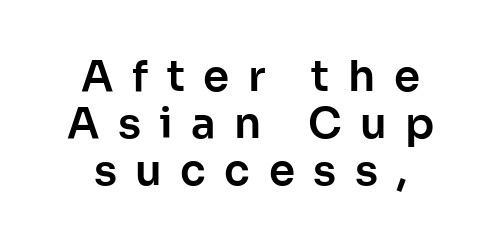
Honestly, the rows look squashed on top of each other. How are the letters spaced? Widely, with obvious added tracking. Beneath every word, the page is bare. The type sits square on the baseline with zero lean. Leftover space on each line is divided equally before and after the words. A typesetter would call this proportional, since set widths differ per character.
